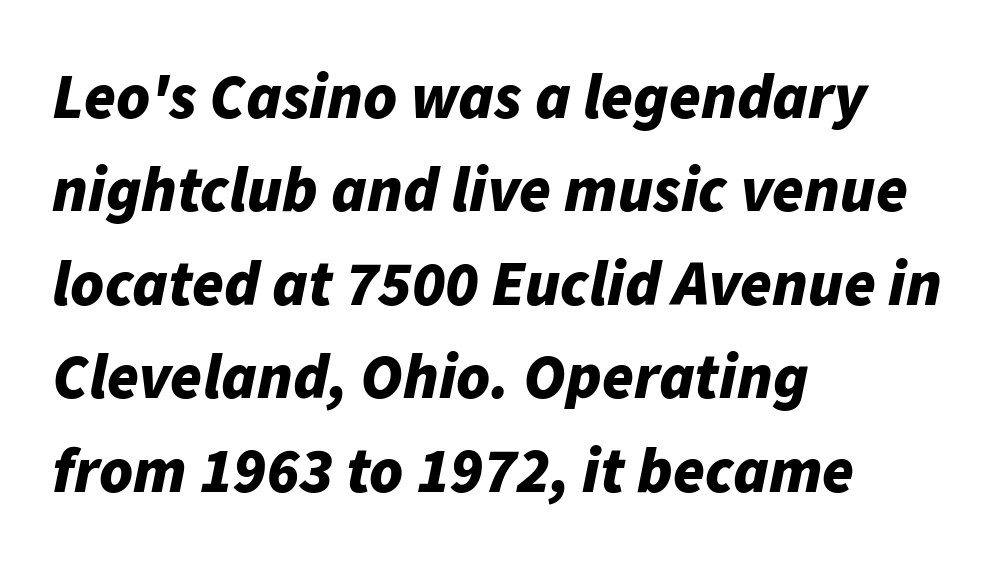
Is this a fixed-width face? No — the glyphs have proportional, varying widths. The string is rendered with underlining switched off. When letters slant like this, we call the style italic. Regular leading. Heavy, bold letterforms. The rendering keeps characters at their native spacing.
